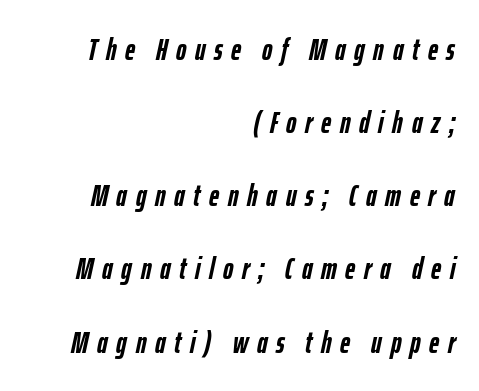
This sample has the flowing, uneven cadence of proportional lettering. Is there much room between lines? Yes — plenty of vertical air separates them. Teacher's note: observe the even right margin — that is flush-right alignment. Honestly, there is no underline to notice here at all. Is the type slanted? Yes — the strokes lean at a clear angle. Tracking here is generous; glyphs stand well apart from one another.
